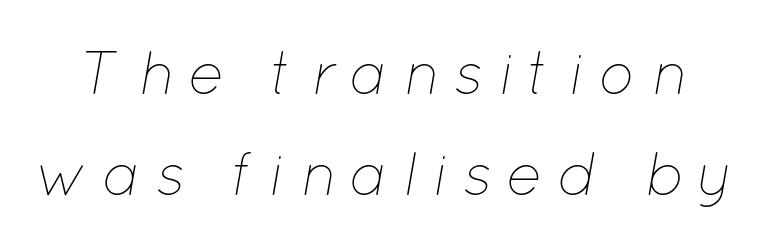
Spacing verdict: proportional, widths tailored to each character. Is there much room between lines? A standard amount, neither cramped nor airy. Between one letter and the next there's a generous, obvious gap. Beneath every word, the page is bare. The weight would be labelled regular, book, light, or lighter still. Characters are canted at an angle relative to the baseline's perpendicular.
